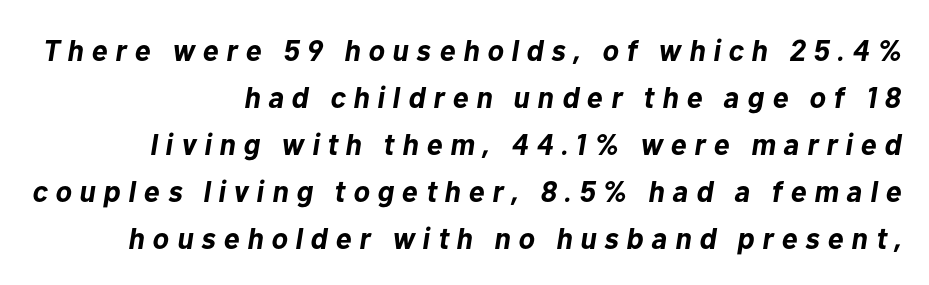
The image shows 30 px bold type, italic (leaning right); set right-aligned, normal line spacing (1.57x), unusually wide letter spacing (+0.26 em), not underlined; low stroke contrast and a medium x-height.
